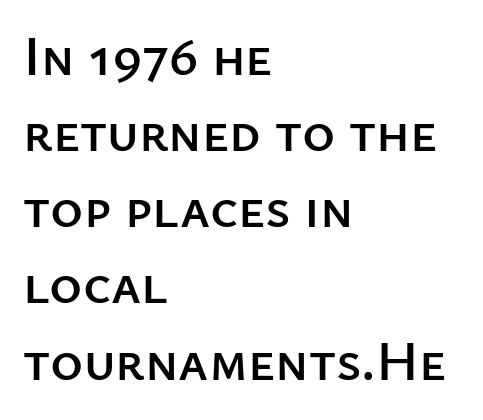
Q: Is the text italic (slanted)? A: No, it is upright.
Q: Is the typeface a serif or a sans-serif typeface? A: Sans-serif.
Q: Is the text underlined? A: No.
Q: How is the paragraph aligned? A: Left-aligned.
Q: Is the spacing between letters normal or unusually wide? A: Normal.
Q: Is the spacing between lines tight, normal or loose? A: Normal.
Q: Width (condensed, normal, or wide)? A: Normal.
Q: Stroke contrast? A: Low.
Q: x-height? A: Medium.
Q: Monospaced? A: No.
